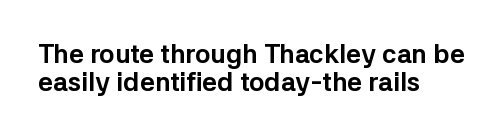
This sample trades vertical openness for compactness between lines. Words float on clear page, feet unadorned. Typographic density is high because the face is bold. This sample uses an upright cut, with every glyph sitting square on the baseline.
